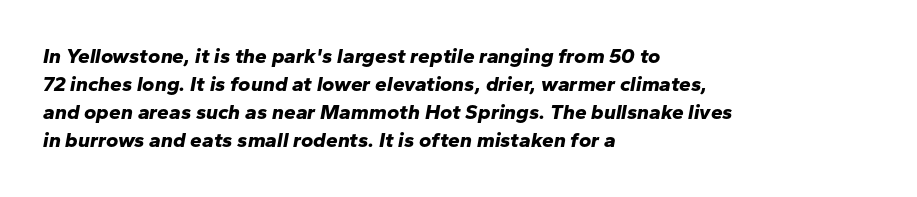
The image shows 21 px bold type, italic (leaning right); set left-aligned, normal line spacing (1.34x), normal letter spacing, not underlined.
